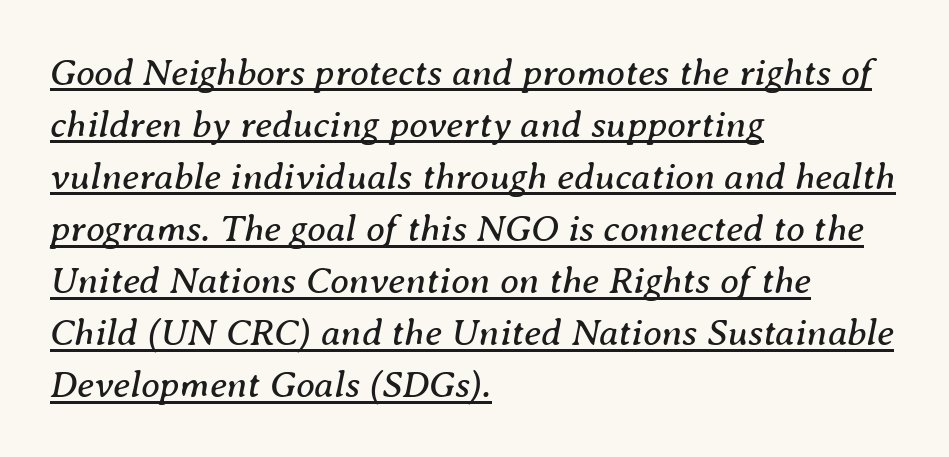
{"serif": "yes", "italic": "yes", "lean": "right", "slant_degrees": 8, "bold": "no", "weight": "regular", "width": "normal", "stroke_contrast": "medium", "x_height": "medium", "monospaced": "no", "underline": "yes", "align": "left", "line_spacing": "normal", "line_spacing_ratio": 1.37, "letter_spacing": "normal", "letter_spacing_em": 0.0, "glyph_px": 38}
